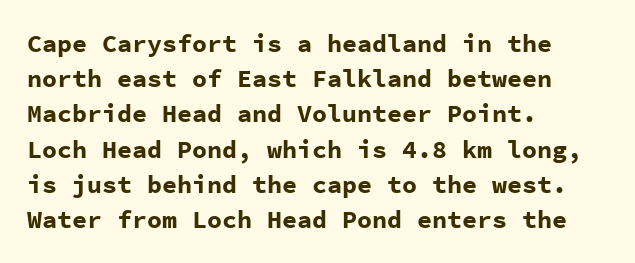
Q: Is the text bold? A: Yes.
Q: Is the text italic (slanted)? A: No, it is upright.
Q: Is the text underlined? A: No.
Q: How is the paragraph aligned? A: Left-aligned.
Q: Is the spacing between letters normal or unusually wide? A: Normal.
Q: Is the spacing between lines tight, normal or loose? A: Normal.
